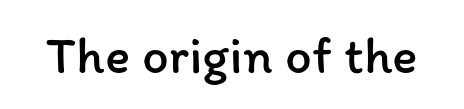
Honestly, there is no underline to notice here at all. Vertical strokes here are truly vertical. The weight tops out at a normal text grade. Each word holds together tightly as a unit, with standard inter-letter gaps. Here the designer chose a conventional face with non-uniform glyph widths.
